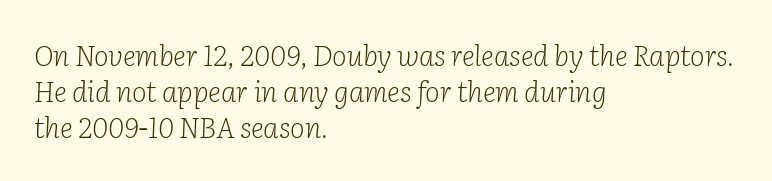
Q: Is the text bold? A: No.
Q: Is the text italic (slanted)? A: Yes, it leans right by about 2 degrees.
Q: Is the typeface a serif or a sans-serif typeface? A: Serif.
Q: Is the text underlined? A: No.
Q: How is the paragraph aligned? A: Left-aligned.
Q: Is the spacing between letters normal or unusually wide? A: Normal.
Q: Is the spacing between lines tight, normal or loose? A: Normal.
Q: Width (condensed, normal, or wide)? A: Normal.
Q: Stroke contrast? A: Low.
Q: x-height? A: Medium.
Q: Monospaced? A: No.
